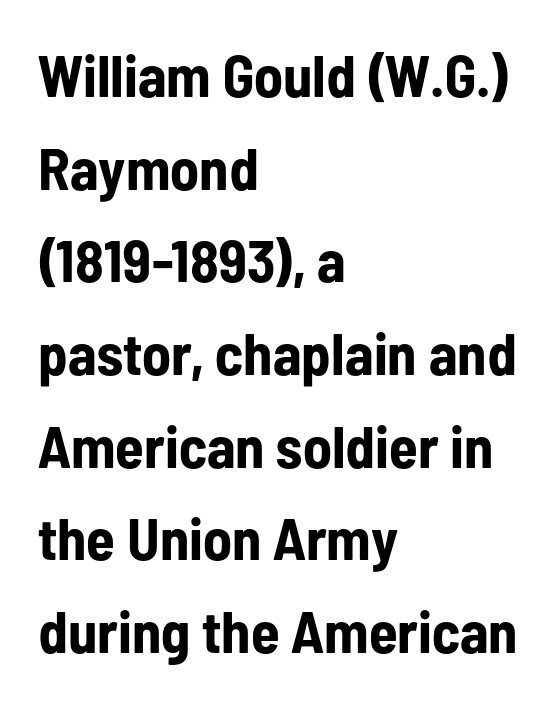
Stroke terminals: plain, sans-serif. Posture: upright roman. Letter spacing: default. Heavy-handed strokes throughout: this text is bold. This sample is left-justified, so line endings fall wherever the words run out. Character widths vary here, with narrow letters taking less room than wide ones.
